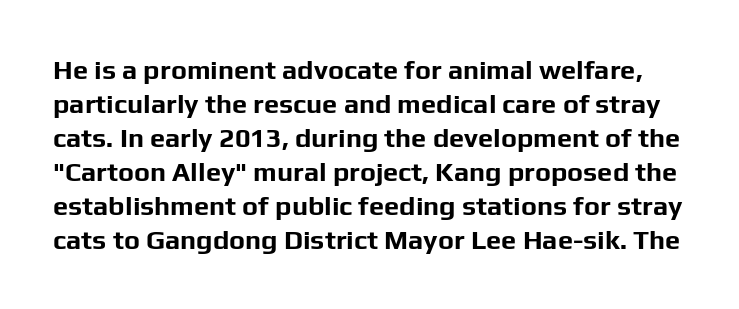
Vertical strokes here are truly vertical. Anything drawn beneath the words? Only blank space. These lines keep a tight, regular rhythm from letter to letter. A normal amount of white space separates one row of letters from the next. Set as a true bold cut, around the 700 mark.
